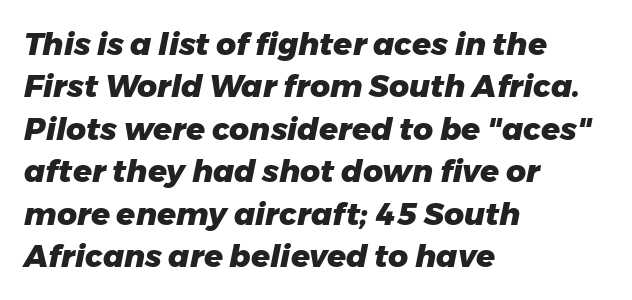
{"italic": "yes", "lean": "right", "slant_degrees": 11, "bold": "yes", "weight": "heavy", "width": "normal", "stroke_contrast": "low", "x_height": "medium", "monospaced": "no", "underline": "no", "align": "left", "line_spacing": "normal", "line_spacing_ratio": 1.37, "letter_spacing": "normal", "letter_spacing_em": 0.0, "glyph_px": 31}
